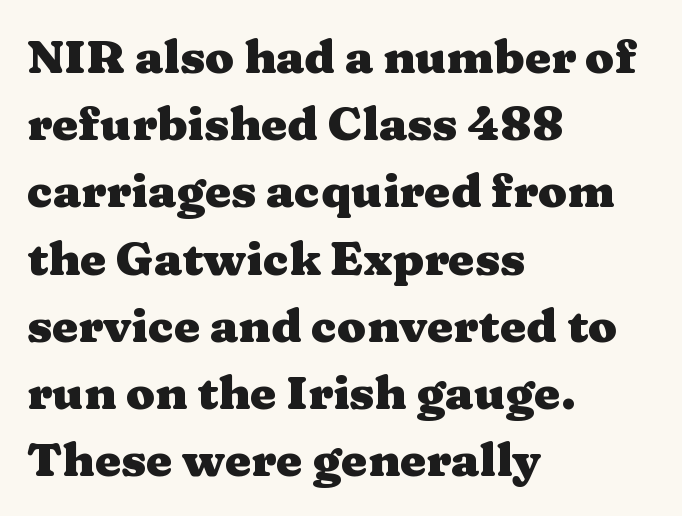
Honestly, the row spacing looks completely unremarkable. No italicization has been applied; the sample stays upright. Leftover space on each line is placed entirely after the last word. Character widths vary here, with narrow letters taking less room than wide ones. A typesetter would call this zero additional tracking. Yep, those are serifs on the letters.
